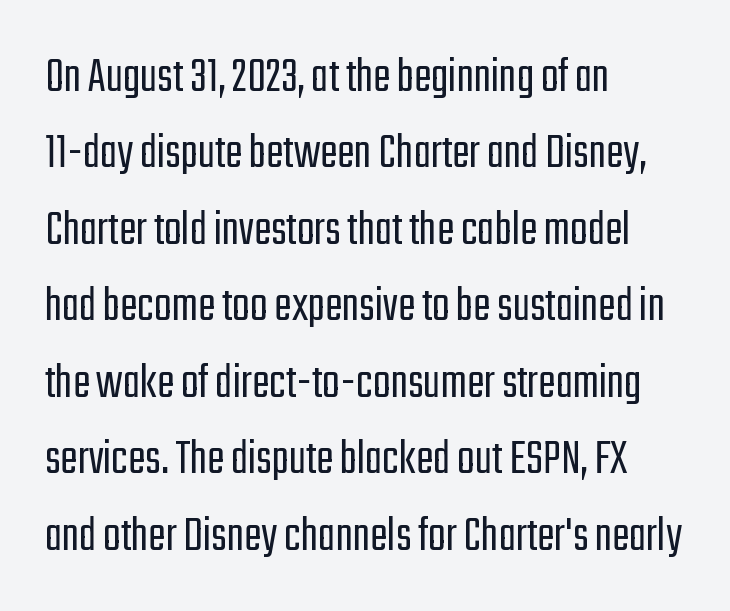
{"serif": "no", "italic": "no", "bold": "no", "weight": "light", "width": "condensed", "stroke_contrast": "low", "x_height": "medium", "monospaced": "no", "underline": "no", "align": "left", "line_spacing": "normal", "line_spacing_ratio": 1.47, "letter_spacing": "normal", "letter_spacing_em": 0.0, "glyph_px": 52}
